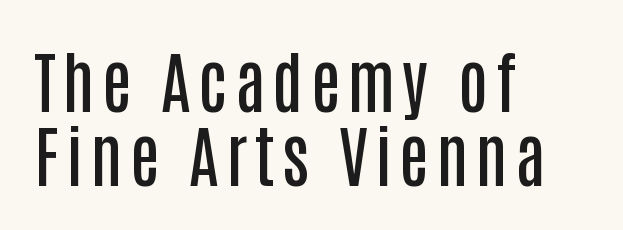
The image shows 67 px semibold, condensed sans-serif type, upright; set left-aligned, tight line spacing (1.1x), not underlined; low stroke contrast and a large x-height.
